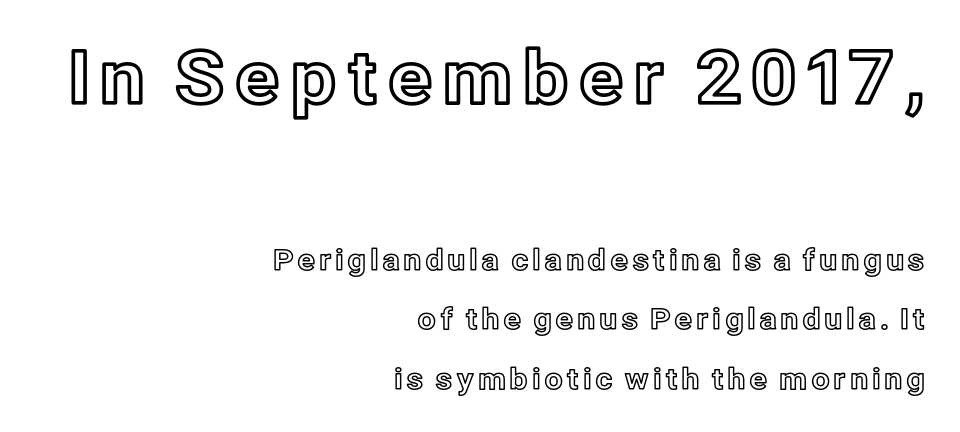
{"italic": "no", "width": "normal", "x_height": "medium", "monospaced": "no", "underline": "no", "align": "right", "line_spacing": "loose", "line_spacing_ratio": 2.05, "larger_block": "first", "size_ratio": 2.52, "glyph_px": 73}
